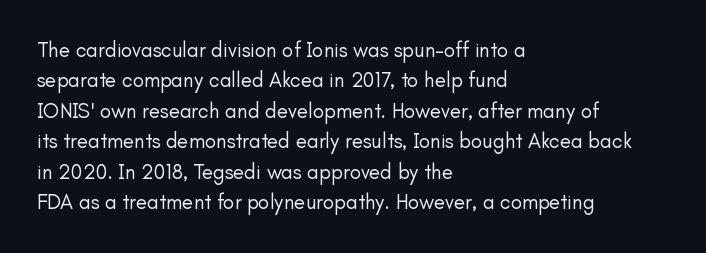
Q: Is the text bold? A: No.
Q: Is the text italic (slanted)? A: No, it is upright.
Q: Is the text underlined? A: No.
Q: How is the paragraph aligned? A: Left-aligned.
Q: Is the spacing between letters normal or unusually wide? A: Normal.
Q: Is the spacing between lines tight, normal or loose? A: Normal.
